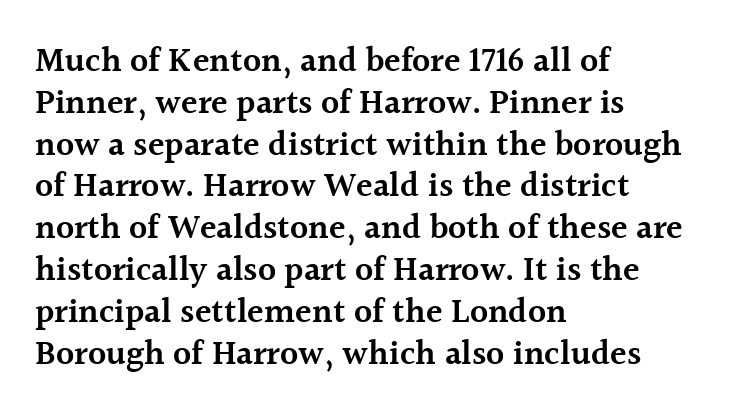
Nothing unusual about the tracking: characters are spaced as the font intends. Looks like regular typesetting: each glyph gets only the width it needs. Vertical strokes here are truly vertical. How heavy is the stroke? Medium-heavy — a semibold, shy of bold.
